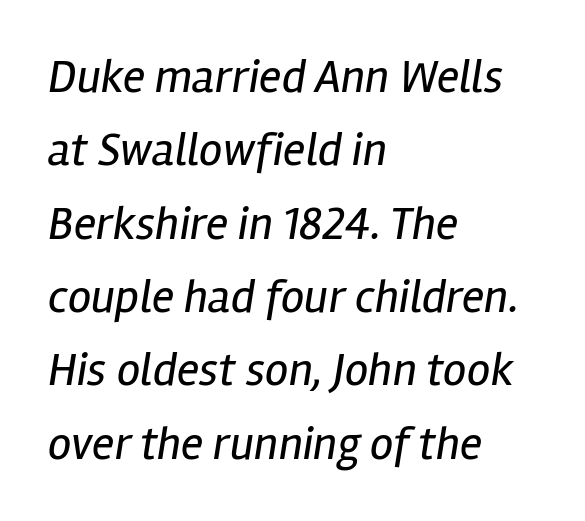
The image shows 47 px regular-weight, condensed type, italic (leaning right); set left-aligned, normal line spacing (1.56x), normal letter spacing, not underlined; low stroke contrast and a medium x-height.
